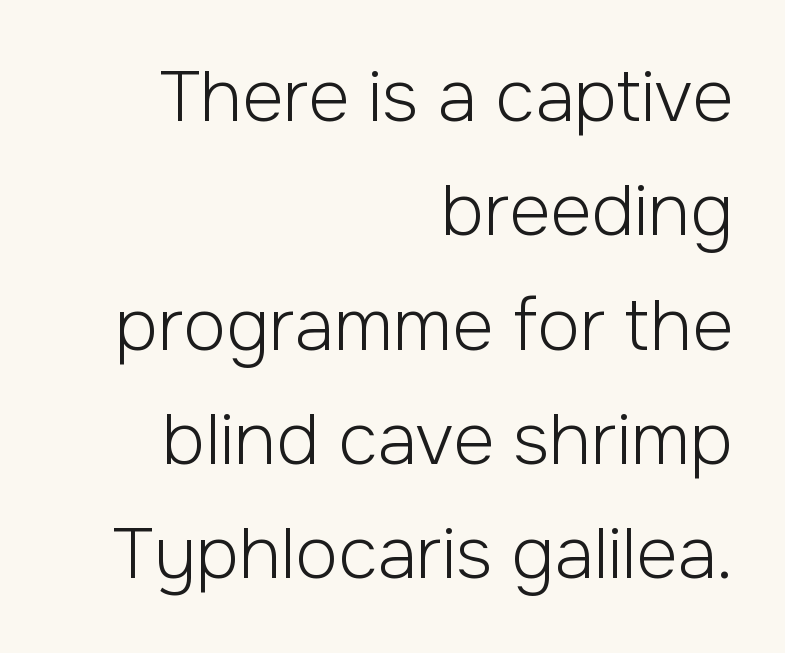
The image shows 71 px light sans-serif type, upright; set right-aligned, normal line spacing (1.61x), normal letter spacing, not underlined; low stroke contrast and a medium x-height.
